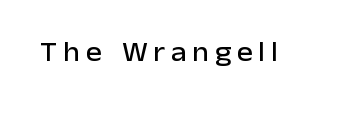
Descenders hang freely into open space. These lines were composed using upright roman letters. Compared with typical body copy, the letter spacing here is much looser.
